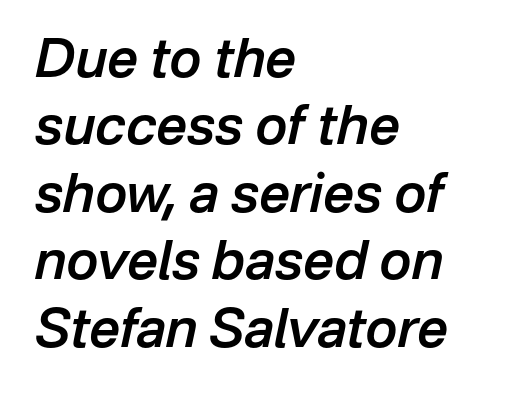
The image shows 54 px semibold type, italic (leaning right); set left-aligned, normal line spacing (1.25x), normal letter spacing, not underlined; low stroke contrast and a medium x-height.
